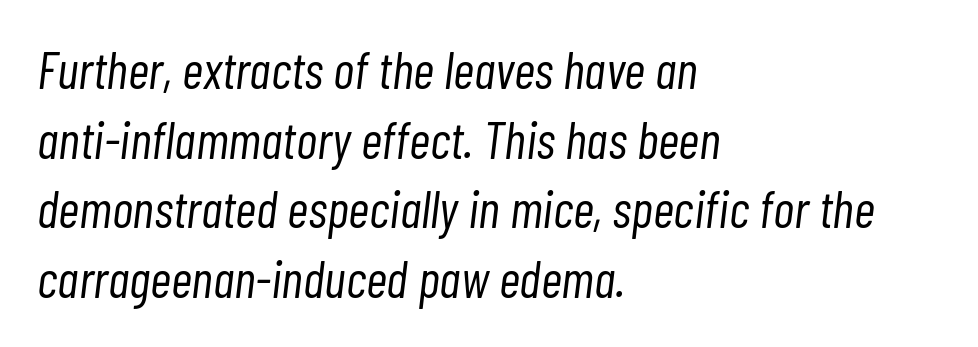
The image shows 52 px light, condensed type, italic (leaning right); set left-aligned, normal line spacing (1.34x), normal letter spacing, not underlined; low stroke contrast and a medium x-height.
